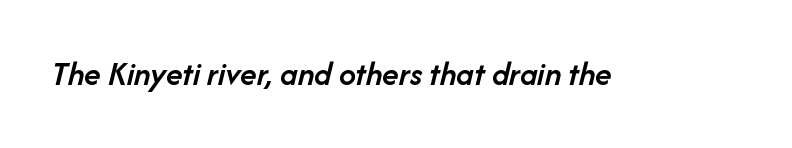
Glyph-to-glyph distance matches everyday printed text. Each row of text sits above clean, open space. These words are printed semibold, heavier than regular yet not bold. Designer's note — italics engaged. These lines are rendered in a variable-pitch font.
